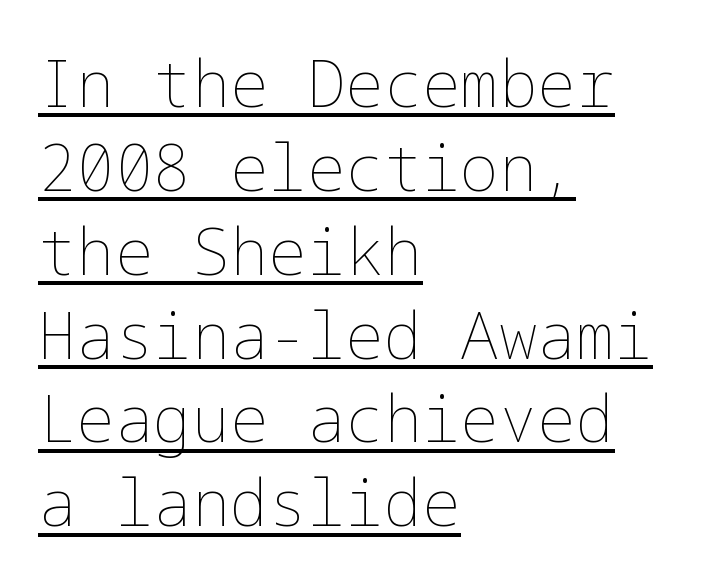
{"italic": "no", "bold": "no", "weight": "thin", "width": "normal", "stroke_contrast": "low", "x_height": "medium", "underline": "yes", "align": "left", "line_spacing": "normal", "line_spacing_ratio": 1.31, "letter_spacing": "normal", "letter_spacing_em": 0.0, "glyph_px": 64}
